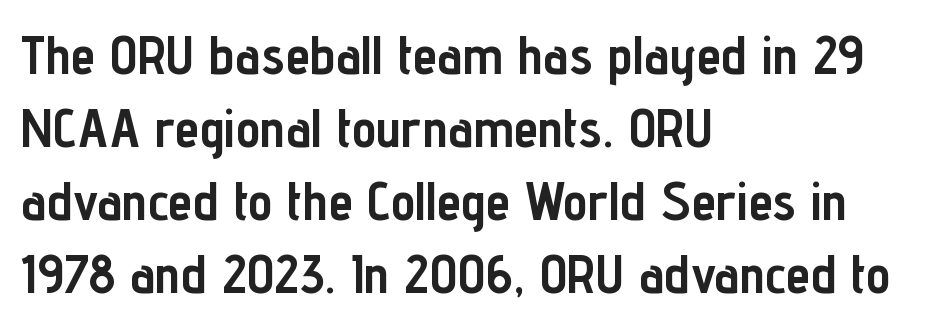
{"serif": "no", "italic": "no", "bold": "yes", "weight": "semibold", "width": "condensed", "stroke_contrast": "low", "x_height": "medium", "monospaced": "no", "underline": "no", "align": "left", "line_spacing": "normal", "line_spacing_ratio": 1.33, "letter_spacing": "normal", "letter_spacing_em": 0.0, "glyph_px": 55}
